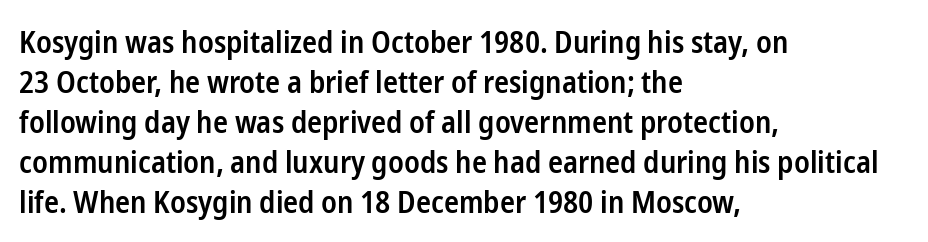
Q: Is the text bold? A: Semi-bold.
Q: Is the text italic (slanted)? A: No, it is upright.
Q: Is the typeface a serif or a sans-serif typeface? A: Sans-serif.
Q: Is the text underlined? A: No.
Q: How is the paragraph aligned? A: Left-aligned.
Q: Is the spacing between letters normal or unusually wide? A: Normal.
Q: Is the spacing between lines tight, normal or loose? A: Normal.
Q: Width (condensed, normal, or wide)? A: Condensed.
Q: Stroke contrast? A: Low.
Q: x-height? A: Medium.
Q: Monospaced? A: No.
